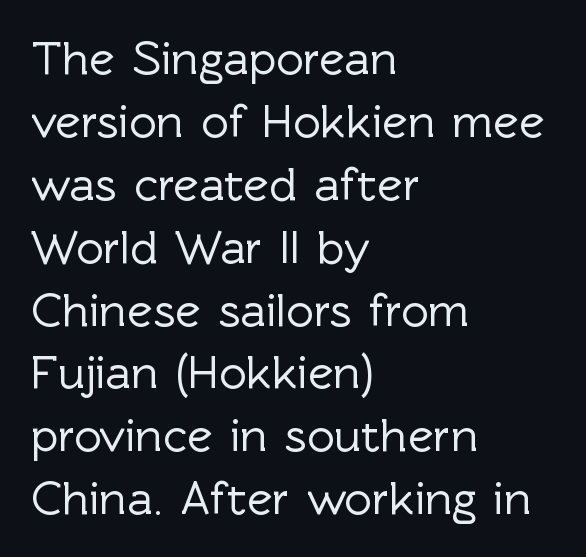
The image shows 48 px sans-serif type, upright; set left-aligned, normal line spacing (1.31x), normal letter spacing, not underlined; a medium x-height.
